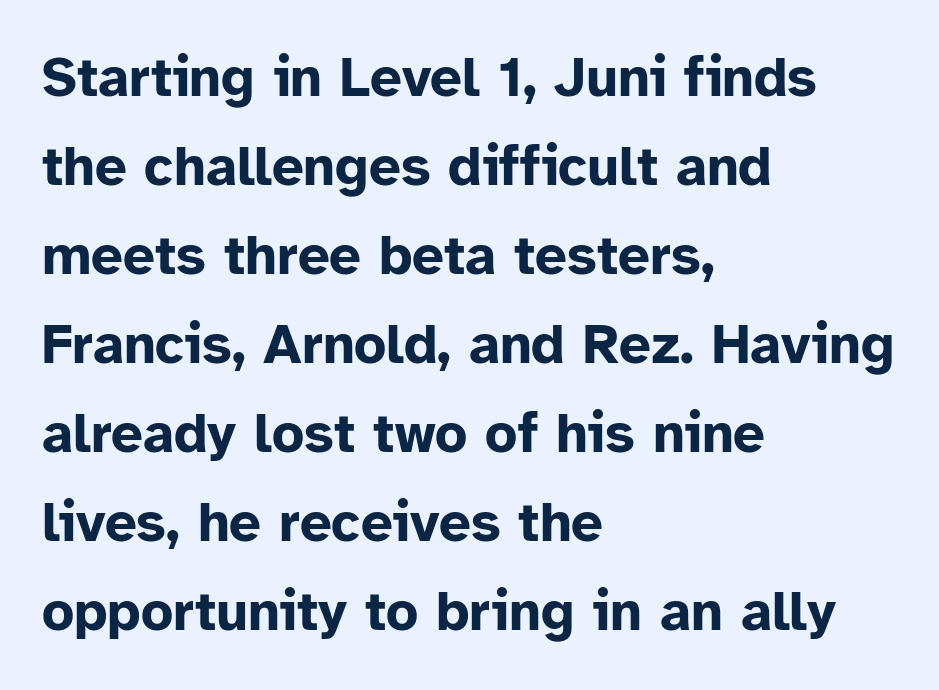
Q: Is the text bold? A: Yes.
Q: Is the text italic (slanted)? A: No, it is upright.
Q: Is the typeface a serif or a sans-serif typeface? A: Sans-serif.
Q: Is the text underlined? A: No.
Q: How is the paragraph aligned? A: Left-aligned.
Q: Is the spacing between letters normal or unusually wide? A: Normal.
Q: Is the spacing between lines tight, normal or loose? A: Normal.
Q: Width (condensed, normal, or wide)? A: Normal.
Q: Stroke contrast? A: Low.
Q: x-height? A: Medium.
Q: Monospaced? A: No.
